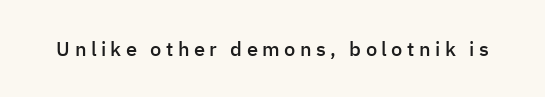
The image shows 20 px text type, upright; set unusually wide letter spacing (+0.22 em), not underlined.
